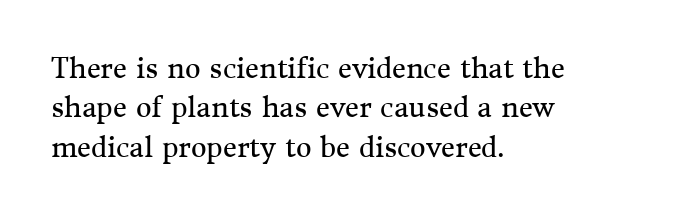
{"italic": "no", "bold": "no", "underline": "no", "align": "left", "line_spacing": "normal", "line_spacing_ratio": 1.46, "letter_spacing": "normal", "letter_spacing_em": 0.0, "glyph_px": 27}
